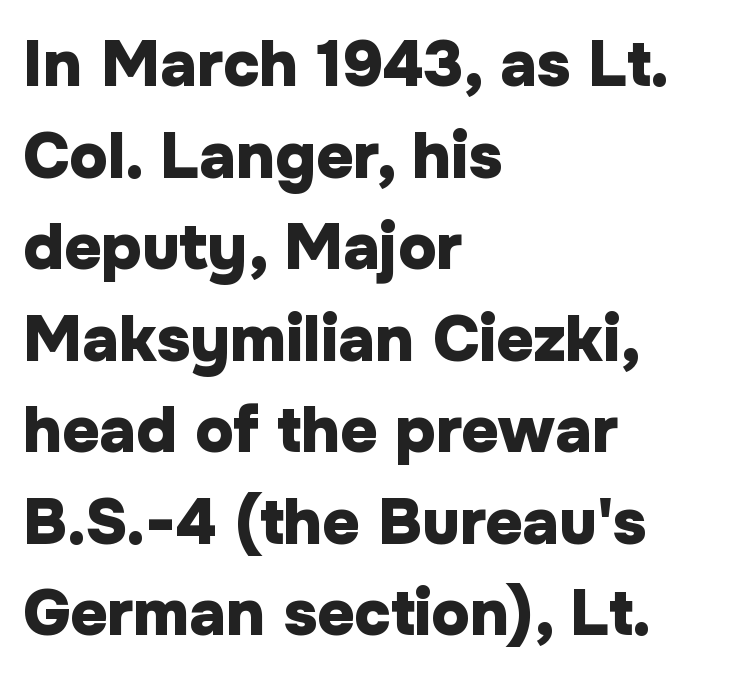
The image shows 64 px heavy sans-serif type, upright; set left-aligned, normal line spacing (1.43x), normal letter spacing, not underlined; low stroke contrast and a medium x-height.
